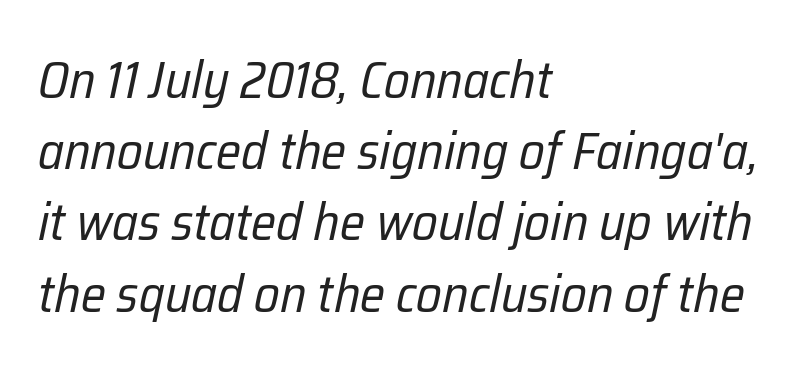
{"italic": "yes", "lean": "right", "slant_degrees": 12, "bold": "no", "weight": "regular", "width": "condensed", "stroke_contrast": "low", "x_height": "medium", "monospaced": "no", "underline": "no", "align": "left", "line_spacing": "normal", "line_spacing_ratio": 1.37, "letter_spacing": "normal", "letter_spacing_em": 0.0, "glyph_px": 52}
